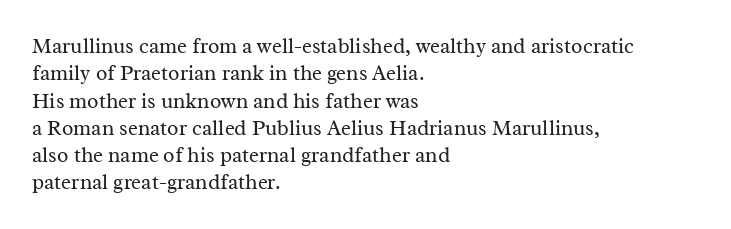
The image shows 21 px text type, upright; set left-aligned, normal line spacing (1.3x), normal letter spacing, not underlined.
